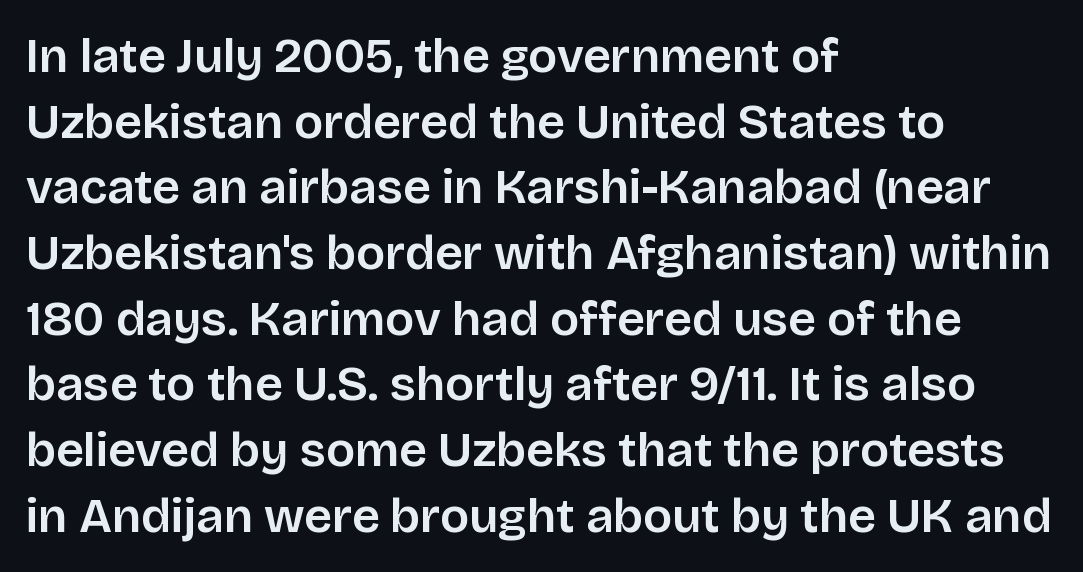
{"serif": "no", "italic": "no", "width": "normal", "stroke_contrast": "low", "x_height": "large", "monospaced": "no", "underline": "no", "align": "left", "line_spacing": "normal", "line_spacing_ratio": 1.34, "letter_spacing": "normal", "letter_spacing_em": 0.0, "glyph_px": 49}
